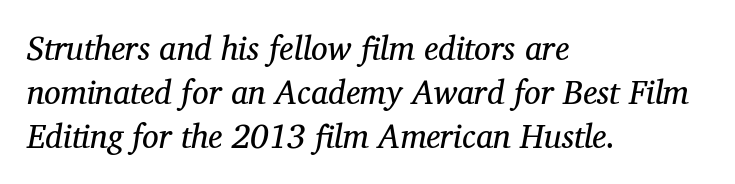
The image shows 33 px regular-weight serif type, italic (leaning right); set left-aligned, normal line spacing (1.33x), normal letter spacing, not underlined; medium stroke contrast and a medium x-height.
